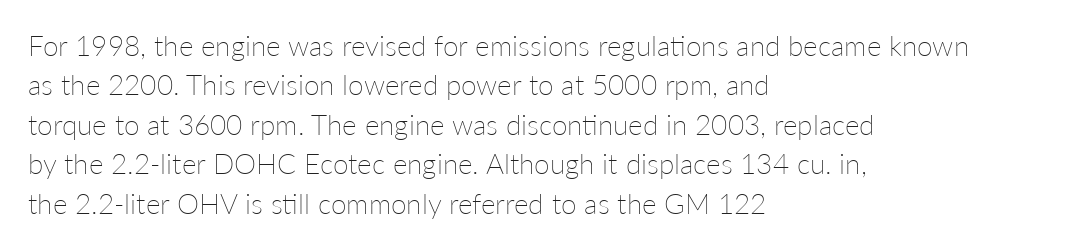
The image shows 28 px thin type, upright; set left-aligned, normal line spacing (1.41x), normal letter spacing, not underlined; low stroke contrast and a medium x-height.
